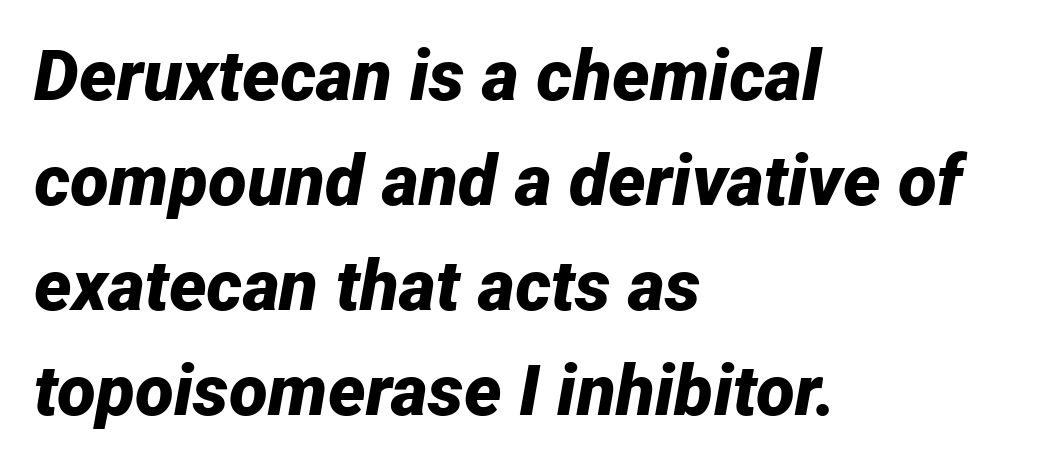
Q: Is the text bold? A: Yes.
Q: Is the text italic (slanted)? A: Yes, it leans right by about 12 degrees.
Q: Is the text underlined? A: No.
Q: How is the paragraph aligned? A: Left-aligned.
Q: Is the spacing between letters normal or unusually wide? A: Normal.
Q: Is the spacing between lines tight, normal or loose? A: Normal.
Q: Width (condensed, normal, or wide)? A: Normal.
Q: Stroke contrast? A: Low.
Q: x-height? A: Medium.
Q: Monospaced? A: No.
